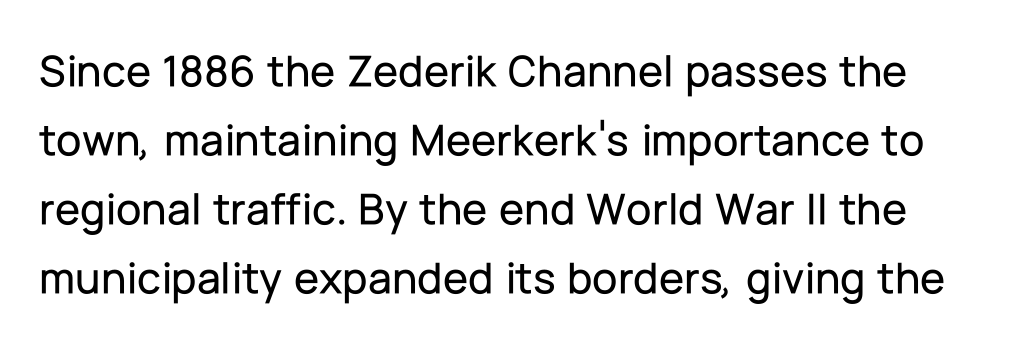
The image shows 46 px sans-serif type, upright; set normal line spacing (1.5x), normal letter spacing, not underlined; low stroke contrast and a medium x-height.
